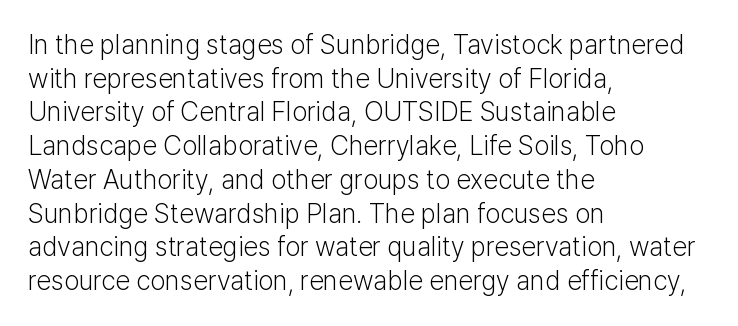
The image shows 27 px text type, upright; set left-aligned, normal line spacing (1.25x), normal letter spacing, not underlined.
